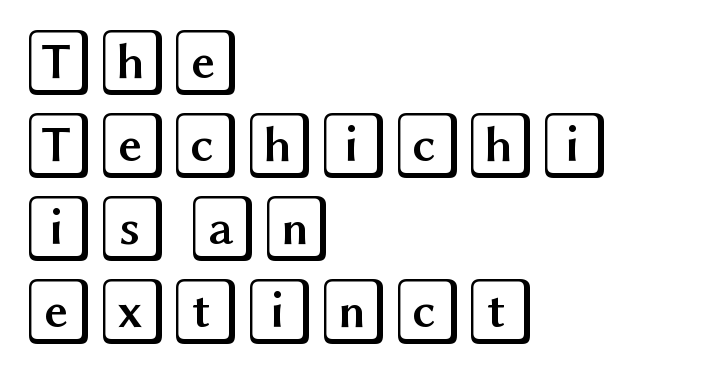
{"italic": "no", "width": "wide", "x_height": "large", "underline": "no", "align": "left", "line_spacing_ratio": 1.24, "letter_spacing": "normal", "letter_spacing_em": 0.0, "glyph_px": 67}
